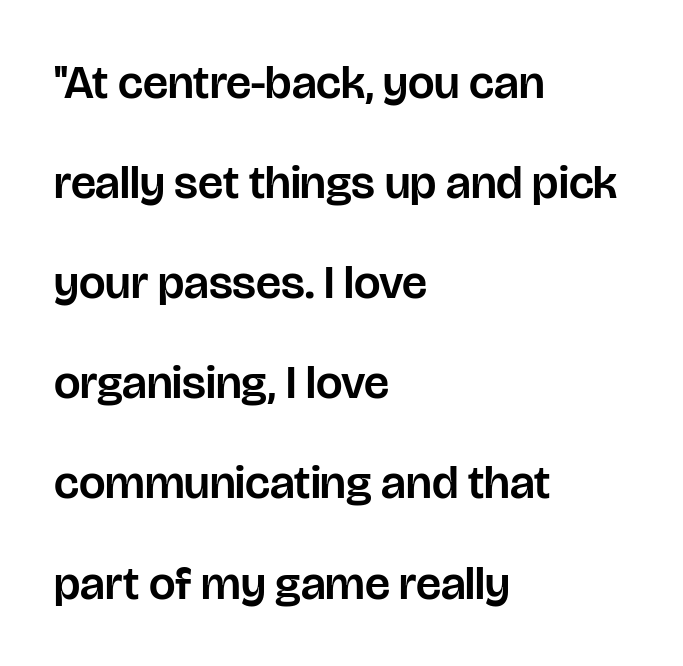
{"serif": "no", "italic": "no", "width": "normal", "stroke_contrast": "low", "x_height": "large", "monospaced": "no", "underline": "no", "align": "left", "line_spacing": "loose", "line_spacing_ratio": 2.13, "letter_spacing": "normal", "letter_spacing_em": 0.0, "glyph_px": 47}
